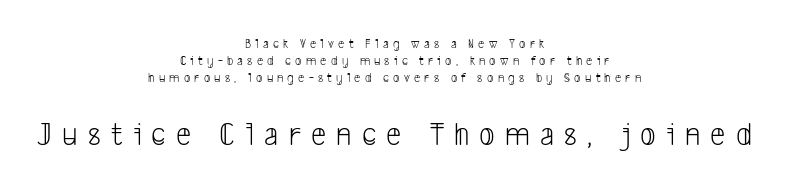
{"serif": "no", "bold": "no", "weight": "light", "width": "condensed", "stroke_contrast": "low", "x_height": "medium", "monospaced": "no", "underline": "no", "align": "center", "line_spacing_ratio": 1.23, "letter_spacing": "wide", "letter_spacing_em": 0.3, "larger_block": "second", "size_ratio": 2.43, "glyph_px": 34}
